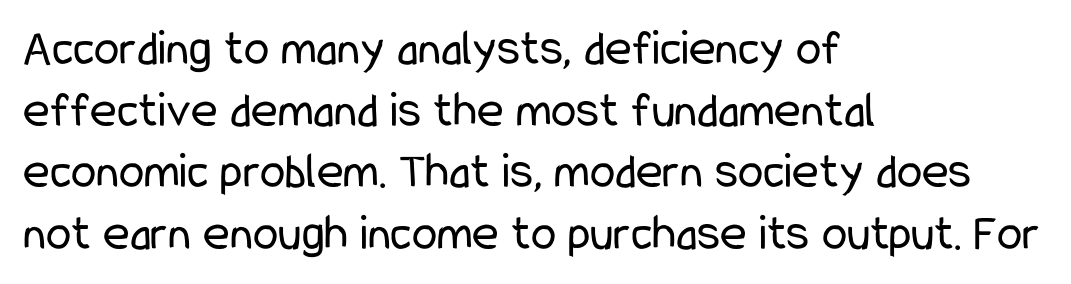
The face used here is proportionally spaced, like ordinary book or web type. Horizontally, the lines are justified to the leading edge only. The type family on display is of the sans-serif kind. Letter spacing: default. Nope, not italic — everything's standing straight.
